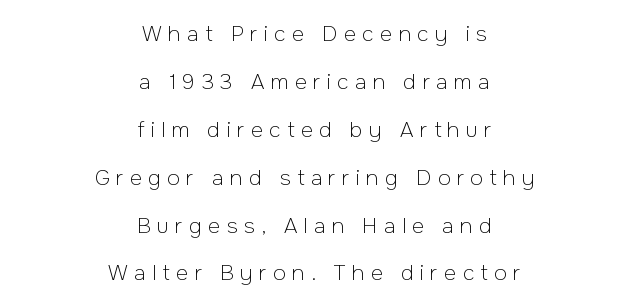
The specimen reads as upright at a glance. The space directly below the letters is spotless. The rag falls on both sides of this text block equally. Compared with typical body copy, the letter spacing here is much looser. Leading: increased.
